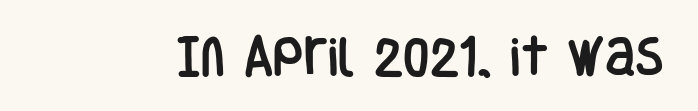
{"serif": "no", "italic": "no", "width": "condensed", "stroke_contrast": "low", "x_height": "large", "monospaced": "no", "underline": "no", "letter_spacing": "normal", "letter_spacing_em": 0.0, "glyph_px": 42}
